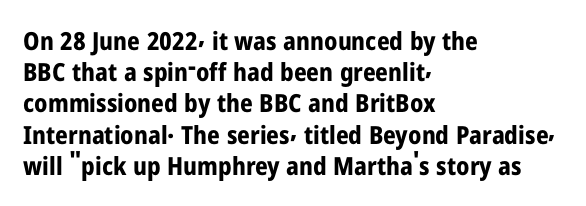
The image shows 25 px bold type, upright; set left-aligned, normal line spacing (1.25x), normal letter spacing, not underlined.
